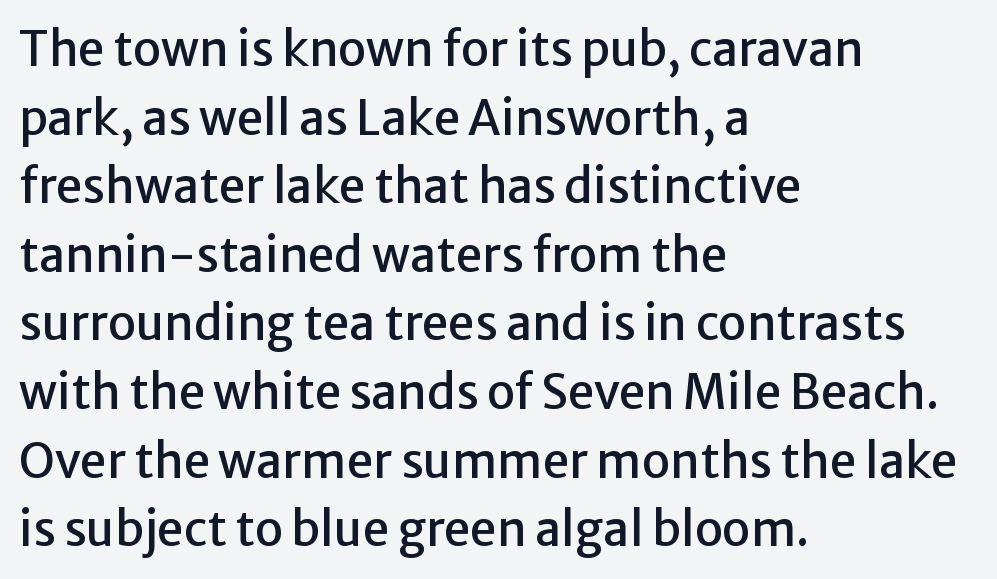
{"serif": "no", "italic": "no", "width": "normal", "stroke_contrast": "low", "x_height": "medium", "monospaced": "no", "underline": "no", "align": "left", "line_spacing": "normal", "line_spacing_ratio": 1.46, "letter_spacing": "normal", "letter_spacing_em": 0.0, "glyph_px": 47}
